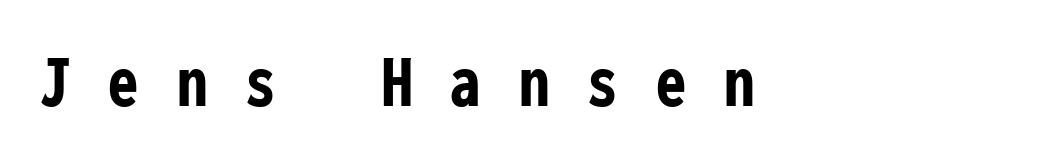
Q: Is the text bold? A: Yes.
Q: Is the text italic (slanted)? A: No, it is upright.
Q: Is the typeface a serif or a sans-serif typeface? A: Sans-serif.
Q: Is the text underlined? A: No.
Q: How is the paragraph aligned? A: Left-aligned.
Q: Is the spacing between letters normal or unusually wide? A: Unusually wide.
Q: Width (condensed, normal, or wide)? A: Condensed.
Q: Stroke contrast? A: Low.
Q: x-height? A: Medium.
Q: Monospaced? A: Yes.
